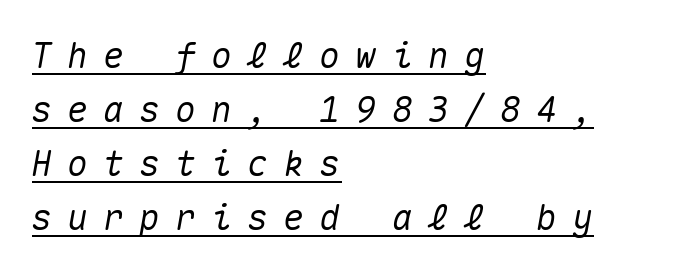
{"italic": "yes", "lean": "right", "slant_degrees": 10, "width": "normal", "stroke_contrast": "medium", "x_height": "medium", "monospaced": "yes", "underline": "yes", "align": "left", "line_spacing": "normal", "line_spacing_ratio": 1.54, "letter_spacing": "wide", "letter_spacing_em": 0.43, "glyph_px": 35}
